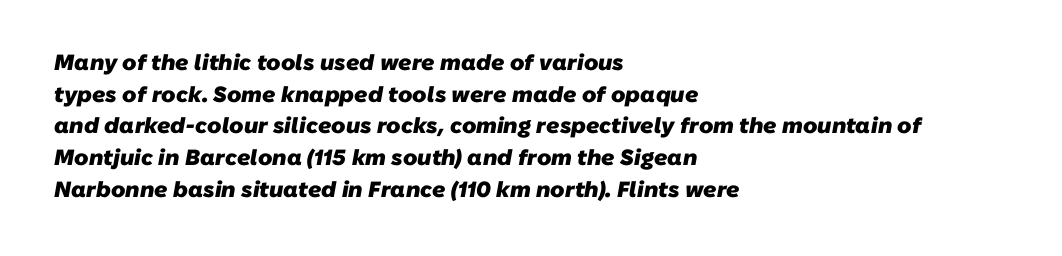
Q: Is the text bold? A: Yes.
Q: Is the text underlined? A: No.
Q: How is the paragraph aligned? A: Left-aligned.
Q: Is the spacing between letters normal or unusually wide? A: Normal.
Q: Is the spacing between lines tight, normal or loose? A: Normal.
